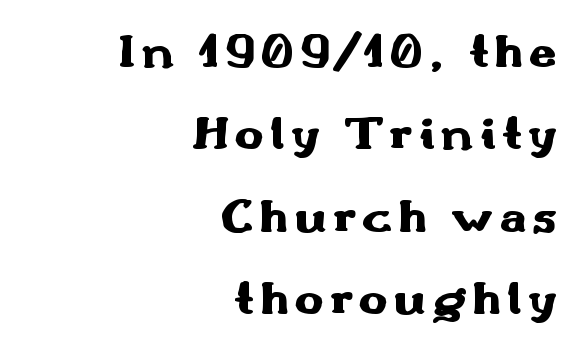
I'd describe the lettering as bold — thick and assertive. The type sits square on the baseline with zero lean. Does the type have serifs? No, each stem ends abruptly. A typesetter would call this leading conventional body-copy spacing. The lines in this sample share a right terminus and differ only in where they begin. Underlining? Definitely not there.
